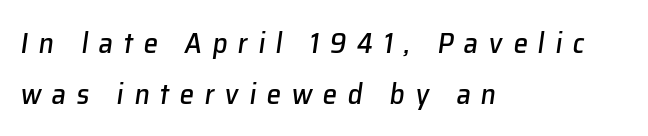
The image shows 29 px text type, italic (leaning right); set left-aligned, line spacing 1.75x, unusually wide letter spacing (+0.36 em), not underlined; low stroke contrast and a medium x-height.
